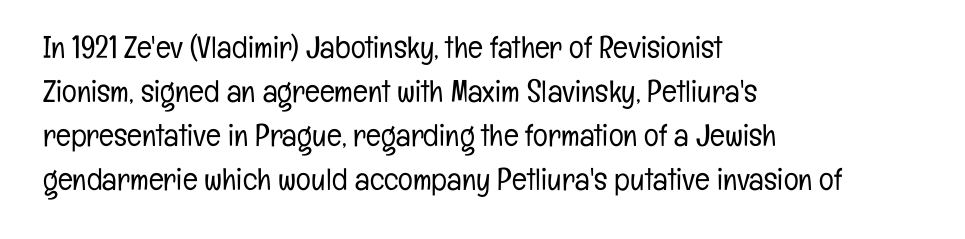
{"serif": "no", "italic": "no", "bold": "no", "weight": "light", "width": "condensed", "stroke_contrast": "low", "x_height": "medium", "monospaced": "no", "underline": "no", "align": "left", "line_spacing": "normal", "line_spacing_ratio": 1.42, "letter_spacing": "normal", "letter_spacing_em": 0.0, "glyph_px": 31}
